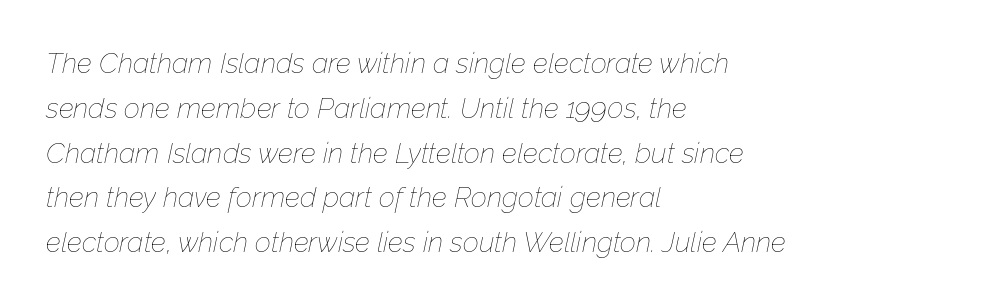
{"italic": "yes", "lean": "right", "slant_degrees": 12, "bold": "no", "weight": "thin", "width": "normal", "stroke_contrast": "low", "x_height": "medium", "monospaced": "no", "underline": "no", "align": "left", "line_spacing": "normal", "line_spacing_ratio": 1.6, "letter_spacing": "normal", "letter_spacing_em": 0.0, "glyph_px": 28}
